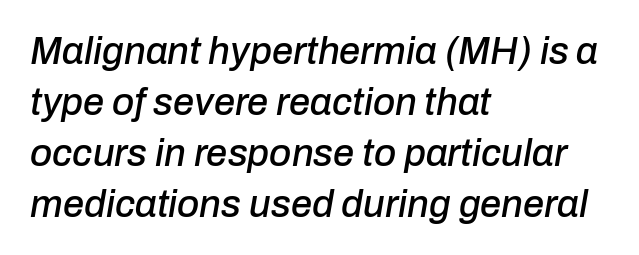
Leading: standard. Honestly, there is no underline to notice here at all. Tracking here is standard; glyphs follow each other at the usual distance. Notice how the stems are inclined rather than vertical — that's the hallmark of italics. This rendering uses left alignment, leaving the right contour irregular. The letters advance in unequal steps, a hallmark of proportional type.
